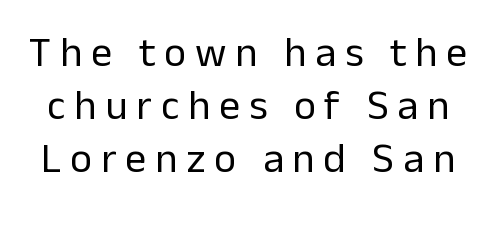
{"serif": "no", "italic": "no", "bold": "no", "weight": "regular", "width": "normal", "stroke_contrast": "low", "x_height": "medium", "monospaced": "no", "underline": "no", "line_spacing": "normal", "line_spacing_ratio": 1.26, "letter_spacing": "wide", "letter_spacing_em": 0.21, "glyph_px": 42}
